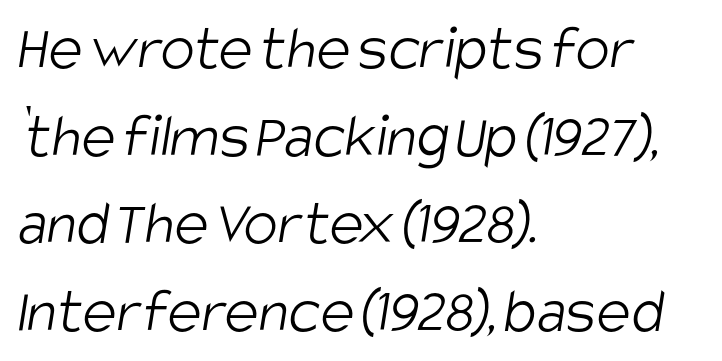
Nobody touched the tracking dial on this one. Notice how descenders clear the ascenders below comfortably — that's standard leading. This rendering employs a face without finishing strokes, i.e., a sans-serif. The cut favours lightness, reaching ordinary text weight at its darkest. A clean baseline with only descenders dipping below it.
